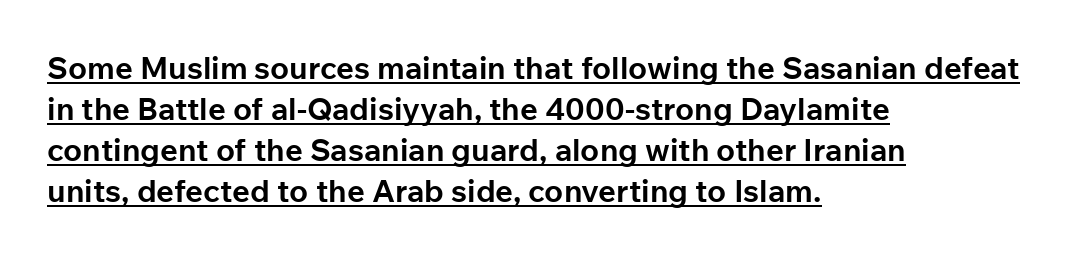
{"serif": "no", "italic": "no", "bold": "yes", "weight": "bold", "width": "normal", "stroke_contrast": "low", "x_height": "medium", "monospaced": "no", "underline": "yes", "align": "left", "line_spacing": "normal", "line_spacing_ratio": 1.32, "letter_spacing": "normal", "letter_spacing_em": 0.0, "glyph_px": 31}
